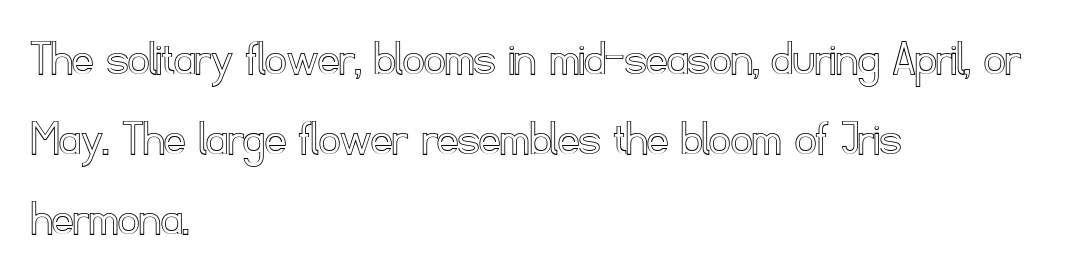
{"italic": "no", "width": "normal", "x_height": "small", "monospaced": "no", "underline": "no", "align": "left", "line_spacing": "normal", "line_spacing_ratio": 1.54, "letter_spacing": "normal", "letter_spacing_em": 0.0, "glyph_px": 52}
